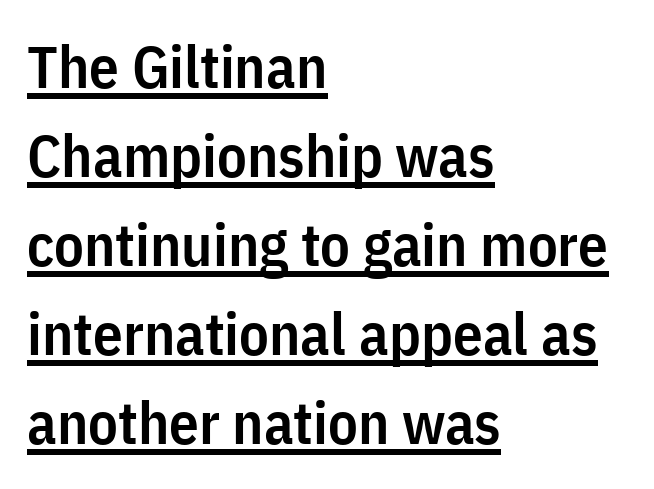
{"serif": "no", "italic": "no", "bold": "semi", "weight": "semibold", "width": "condensed", "stroke_contrast": "low", "x_height": "medium", "monospaced": "no", "underline": "yes", "align": "left", "line_spacing": "normal", "line_spacing_ratio": 1.51, "letter_spacing": "normal", "letter_spacing_em": 0.0, "glyph_px": 59}
